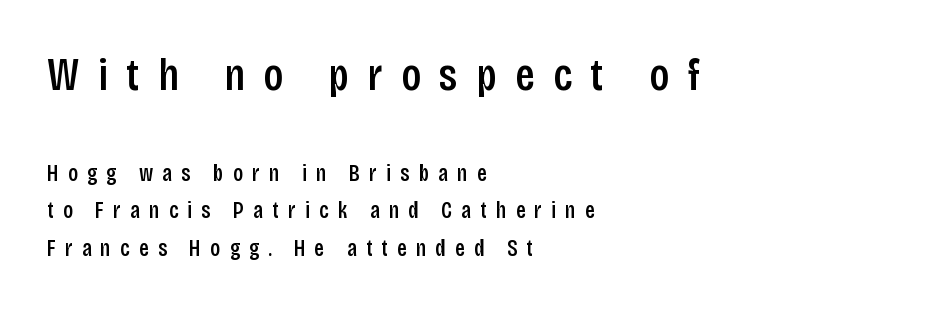
Q: Is the text bold? A: Semi-bold.
Q: Is the text italic (slanted)? A: No, it is upright.
Q: Is the typeface a serif or a sans-serif typeface? A: Sans-serif.
Q: Is the text underlined? A: No.
Q: How is the paragraph aligned? A: Left-aligned.
Q: Is the spacing between letters normal or unusually wide? A: Unusually wide.
Q: Is the spacing between lines tight, normal or loose? A: Normal.
Q: Which block of text is set in a larger size, the first (top) or the second (bottom)? A: The first (top) one.
Q: Width (condensed, normal, or wide)? A: Condensed.
Q: Stroke contrast? A: Low.
Q: x-height? A: Large.
Q: Monospaced? A: No.
